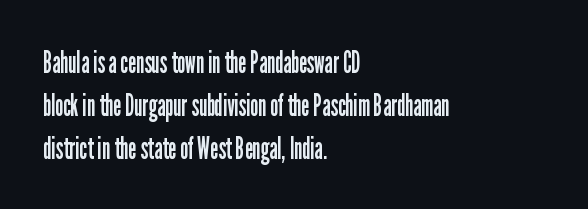
Q: Is the text bold? A: No.
Q: Is the text italic (slanted)? A: No, it is upright.
Q: Is the typeface a serif or a sans-serif typeface? A: Sans-serif.
Q: Is the text underlined? A: No.
Q: How is the paragraph aligned? A: Left-aligned.
Q: Is the spacing between letters normal or unusually wide? A: Normal.
Q: Is the spacing between lines tight, normal or loose? A: Normal.
Q: Width (condensed, normal, or wide)? A: Condensed.
Q: Stroke contrast? A: Low.
Q: x-height? A: Medium.
Q: Monospaced? A: No.
